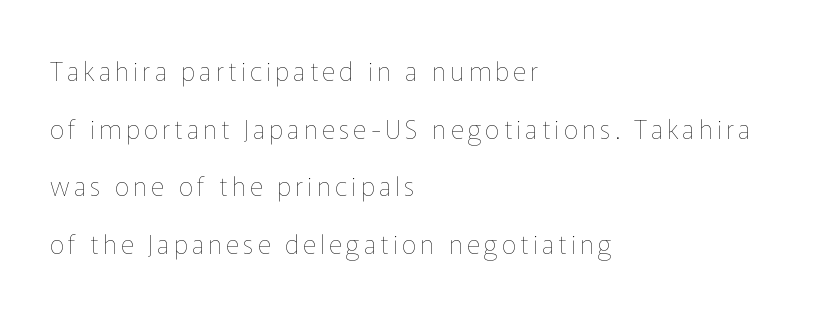
Honestly, the rows look like they've been pulled way apart. Has an underline been added? It has not. Notice how the passage keeps a crisp vertical edge on the left only. Posture: straight, roman, zero tilt.
